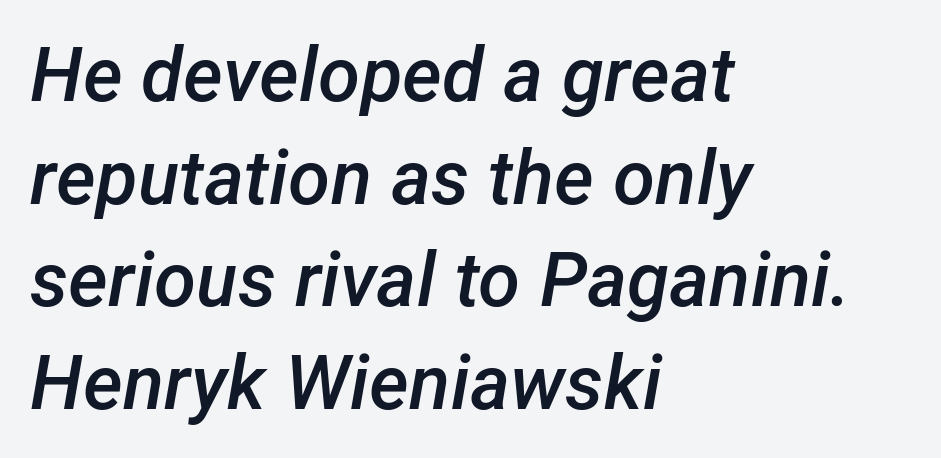
The rendering uses natural spacing where letterforms have individual widths. The lettering tilts uniformly, giving the passage an italic look. Horizontal bands of white between lines are of average thickness. The tracking reads as untouched default to a designer's eye. On the weight axis this lands at semibold, roughly 600.
